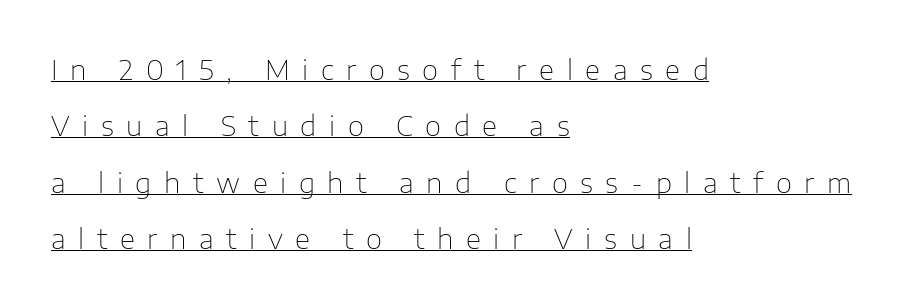
The lettering stays uniformly vertical, giving the passage a roman look. These lines are composed in type without serifs. The rendering uses natural spacing where letterforms have individual widths. This reads as an unemphasized weight, regular at the heaviest. A baseline rule has been typeset under these characters. Teacher's note: observe the even left margin — that is flush-left alignment.
